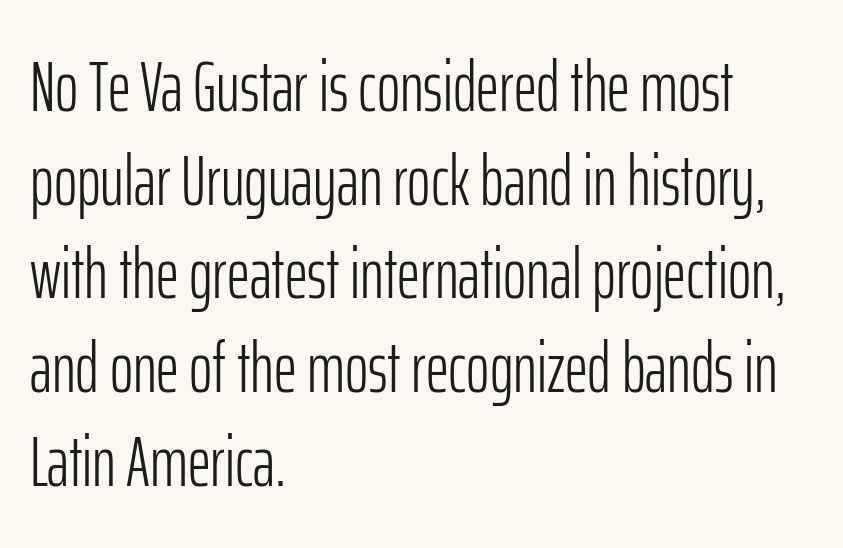
Glance below the letters and you will spot only blank space. Alignment: flush left. I'd call this a sans setting — the letters go barefoot. Compared with typical paragraphs, the rows here are spaced about the same.
